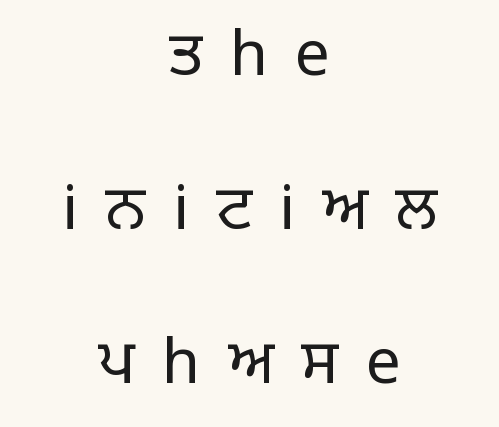
Each line is balanced around a shared central axis. Posture: vertical. The rendering inserts visible extra space after every character. Clear beneath every line of the passage.
